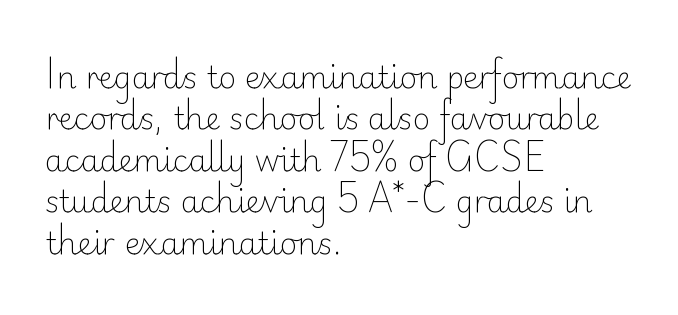
The letters stand upright; this is a roman face. The paragraph shown leans on its left margin. Horizontal bands of white between lines are of average thickness. You can tell from the bare stems that sans-serif type was used.
